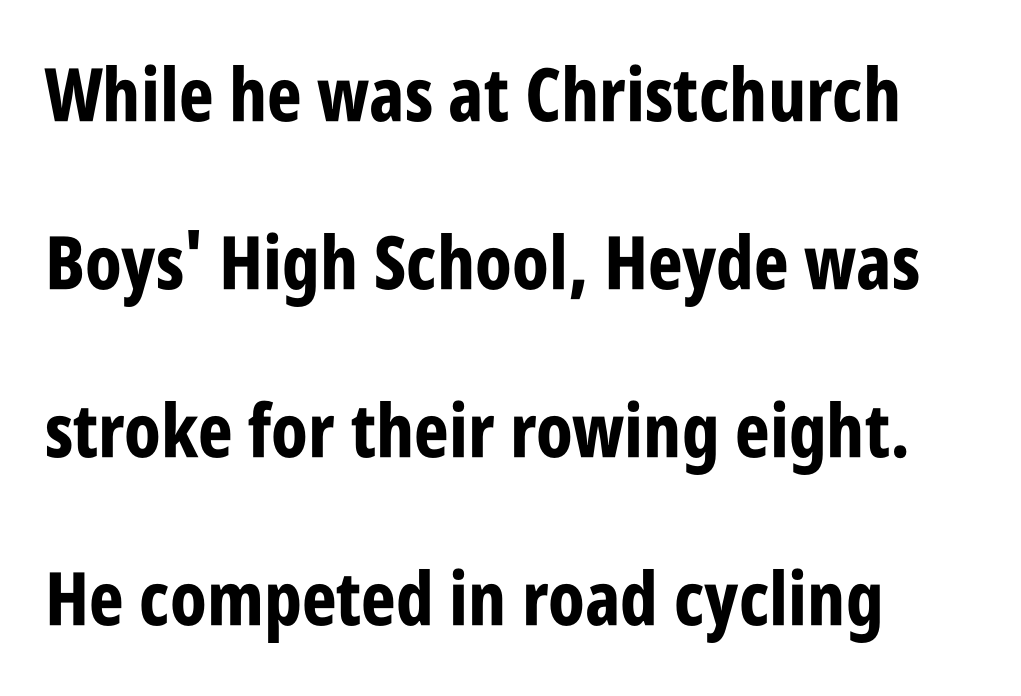
{"serif": "no", "italic": "no", "bold": "yes", "weight": "bold", "width": "condensed", "stroke_contrast": "low", "x_height": "large", "monospaced": "no", "underline": "no", "line_spacing": "loose", "line_spacing_ratio": 2.27, "letter_spacing": "normal", "letter_spacing_em": 0.0, "glyph_px": 74}
